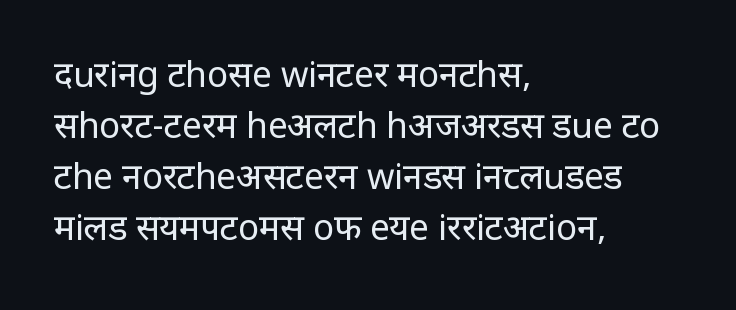
The image shows 35 px regular-weight sans-serif type, upright; set left-aligned, normal line spacing (1.46x), normal letter spacing, not underlined; low stroke contrast and a large x-height.
